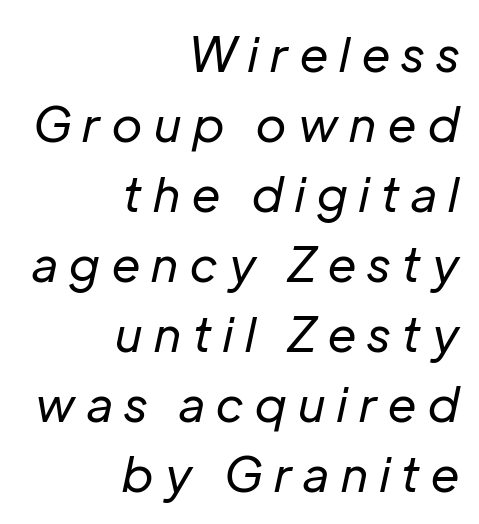
Q: Is the text bold? A: No.
Q: Is the text italic (slanted)? A: Yes, it leans right by about 12 degrees.
Q: Is the text underlined? A: No.
Q: How is the paragraph aligned? A: Right-aligned.
Q: Is the spacing between letters normal or unusually wide? A: Unusually wide.
Q: Is the spacing between lines tight, normal or loose? A: Normal.
Q: Width (condensed, normal, or wide)? A: Normal.
Q: Stroke contrast? A: Low.
Q: x-height? A: Medium.
Q: Monospaced? A: No.
